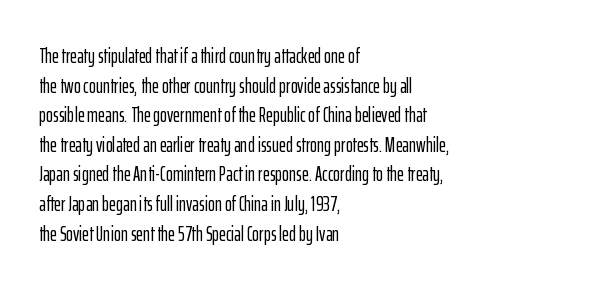
The image shows 21 px text type, upright; set left-aligned, normal line spacing (1.41x), normal letter spacing, not underlined.
